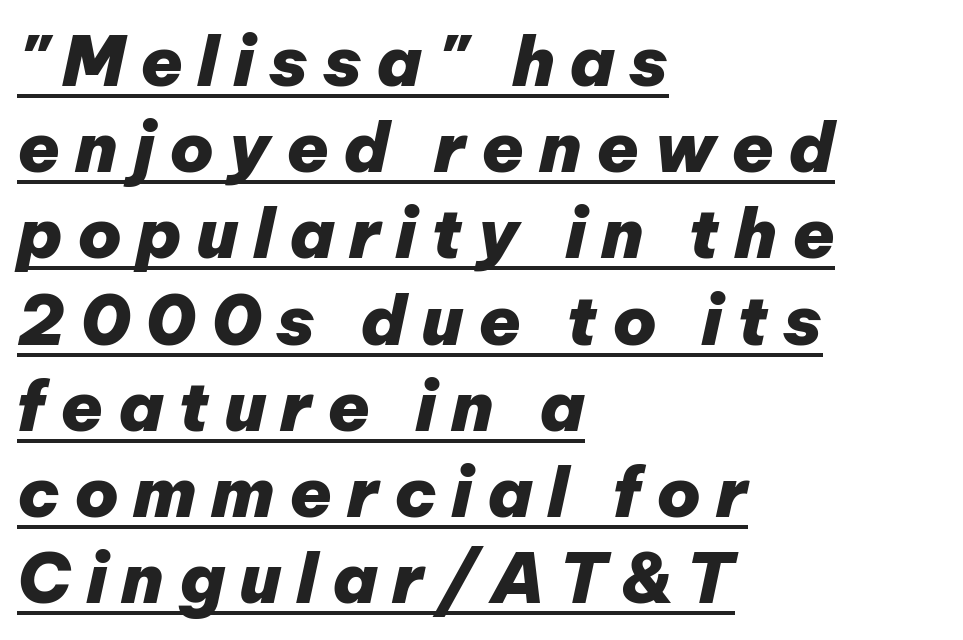
{"italic": "yes", "lean": "right", "slant_degrees": 12, "bold": "yes", "weight": "heavy", "width": "normal", "stroke_contrast": "low", "x_height": "medium", "monospaced": "no", "underline": "yes", "align": "left", "line_spacing": "normal", "line_spacing_ratio": 1.25, "letter_spacing": "wide", "letter_spacing_em": 0.21, "glyph_px": 69}
